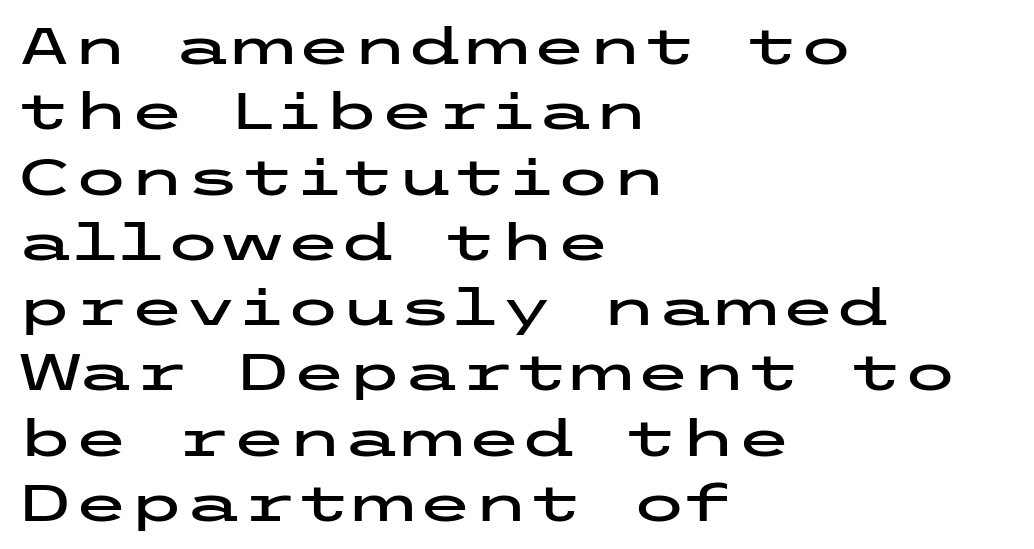
{"serif": "no", "italic": "no", "width": "wide", "stroke_contrast": "low", "x_height": "medium", "underline": "no", "align": "left", "line_spacing": "normal", "line_spacing_ratio": 1.28, "letter_spacing": "normal", "letter_spacing_em": 0.0, "glyph_px": 51}
